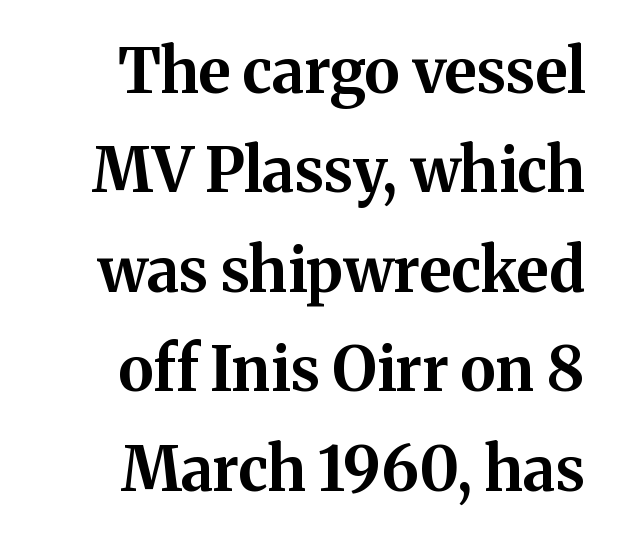
The lines are quadded right. In terms of weight, the rendering is a true, heavy bold. The leading is moderate, giving the passage an even texture. The letters sit at their default tracking, neither squeezed nor spread. The letters carry serifs — small finishing strokes at the ends of their stems. The strip under each line holds only bare page.
